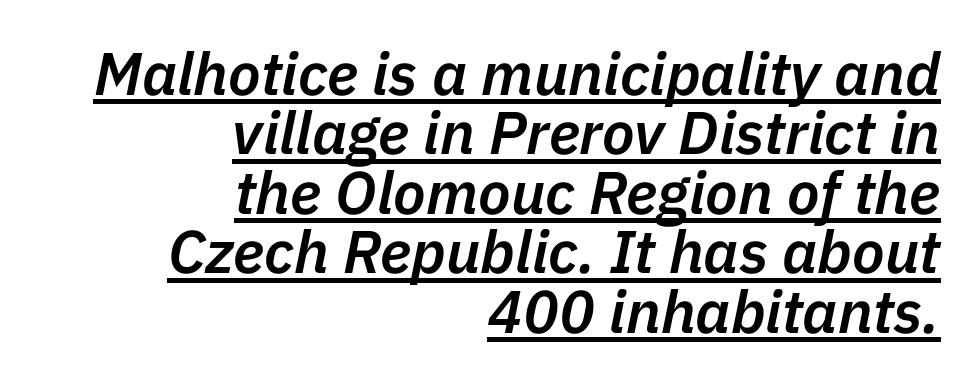
Leading is clearly below the norm, producing a dense column. These lines keep a tight, regular rhythm from letter to letter. Think of a printed novel: that variable character pitch is what you see here. Teacher's note: observe the even right margin — that is flush-right alignment. Designer's note — italics engaged.
